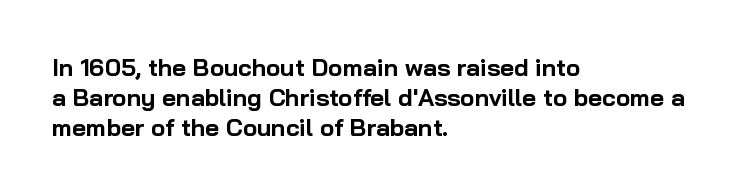
The characters look thick and weighty, a clear bold. Rows of type keep a routine distance in the vertical direction. Each word holds together tightly as a unit, with standard inter-letter gaps. Does the copy run flush right? No — it runs flush left. Beneath every word, the page is bare.
